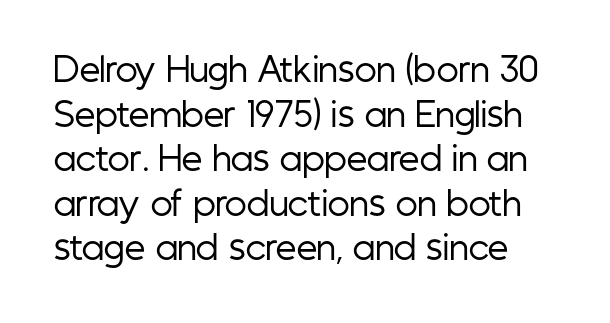
This sample keeps an unexceptional amount of space between lines. Is this a fixed-width face? No — the glyphs have proportional, varying widths. The glyphs in this specimen are sans serif. The specimen omits any rule beneath the text block's lines.
